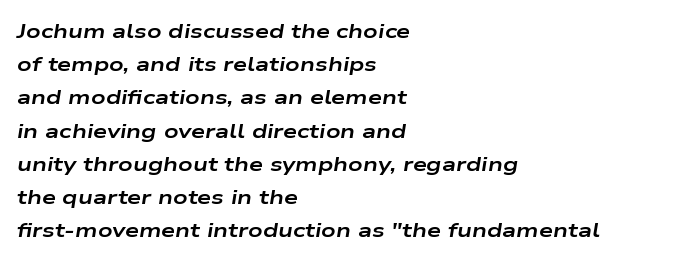
{"italic": "yes", "lean": "right", "slant_degrees": 9, "bold": "yes", "underline": "no", "align": "left", "line_spacing": "normal", "line_spacing_ratio": 1.66, "letter_spacing": "normal", "letter_spacing_em": 0.0, "glyph_px": 20}
